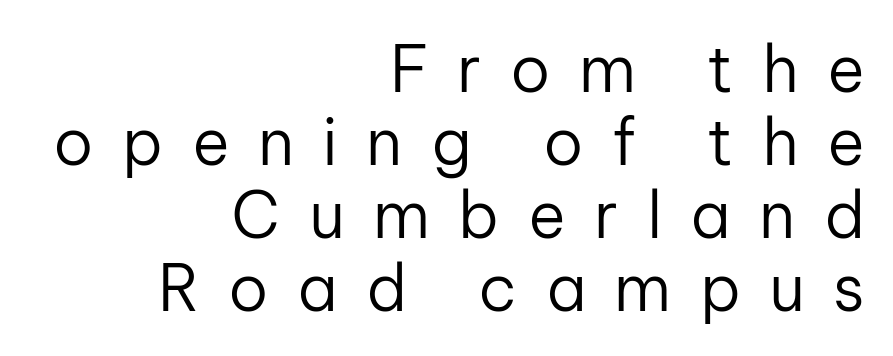
{"serif": "no", "italic": "no", "bold": "no", "weight": "regular", "width": "normal", "stroke_contrast": "low", "x_height": "medium", "monospaced": "no", "underline": "no", "align": "right", "line_spacing": "tight", "line_spacing_ratio": 1.14, "letter_spacing": "wide", "letter_spacing_em": 0.44, "glyph_px": 64}
